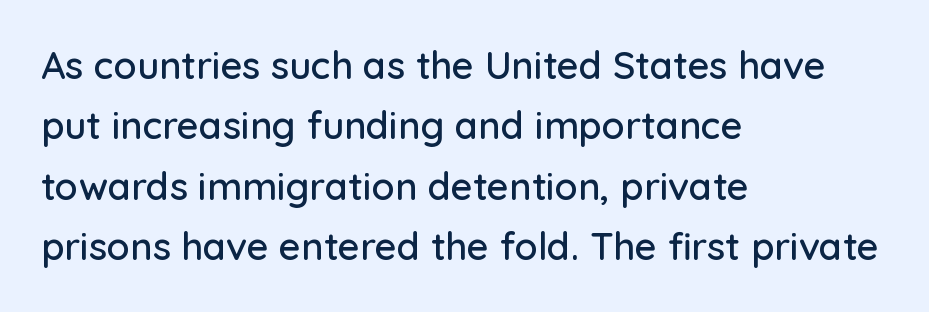
{"serif": "no", "italic": "no", "width": "normal", "stroke_contrast": "low", "x_height": "medium", "monospaced": "no", "underline": "no", "align": "left", "line_spacing": "normal", "line_spacing_ratio": 1.59, "letter_spacing": "normal", "letter_spacing_em": 0.0, "glyph_px": 38}
